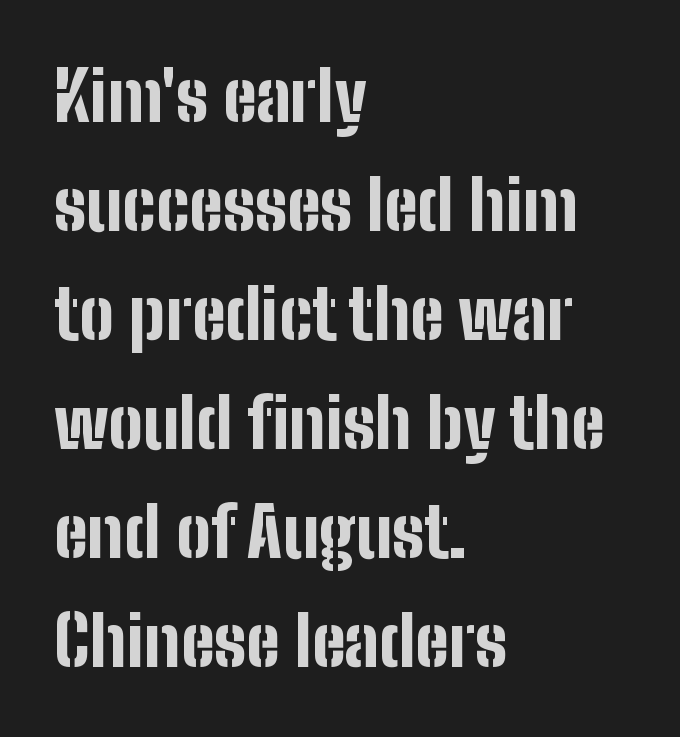
Q: Is the text bold? A: Yes.
Q: Is the text italic (slanted)? A: No, it is upright.
Q: Is the typeface a serif or a sans-serif typeface? A: Sans-serif.
Q: Is the text underlined? A: No.
Q: How is the paragraph aligned? A: Left-aligned.
Q: Is the spacing between letters normal or unusually wide? A: Normal.
Q: Is the spacing between lines tight, normal or loose? A: Normal.
Q: Width (condensed, normal, or wide)? A: Condensed.
Q: Stroke contrast? A: Low.
Q: x-height? A: Medium.
Q: Monospaced? A: No.
